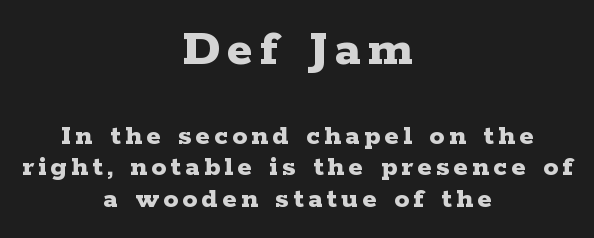
{"serif": "yes", "italic": "no", "bold": "yes", "weight": "bold", "width": "wide", "stroke_contrast": "low", "x_height": "medium", "monospaced": "no", "underline": "no", "align": "center", "line_spacing": "tight", "line_spacing_ratio": 1.06, "larger_block": "first", "size_ratio": 1.77, "glyph_px": 53}
